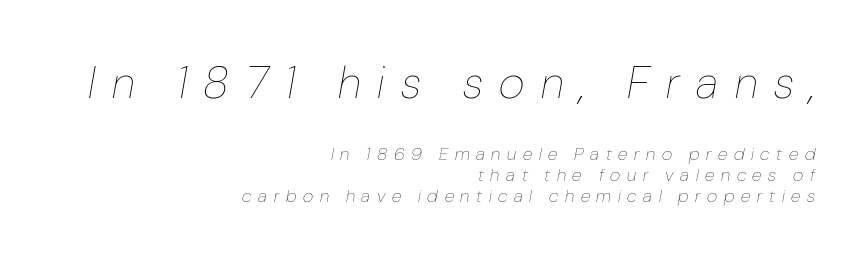
Q: Is the text bold? A: No.
Q: Is the text italic (slanted)? A: Yes, it leans right by about 10 degrees.
Q: Is the text underlined? A: No.
Q: How is the paragraph aligned? A: Right-aligned.
Q: Is the spacing between letters normal or unusually wide? A: Unusually wide.
Q: Which block of text is set in a larger size, the first (top) or the second (bottom)? A: The first (top) one.
Q: Width (condensed, normal, or wide)? A: Condensed.
Q: Stroke contrast? A: Low.
Q: x-height? A: Medium.
Q: Monospaced? A: No.
